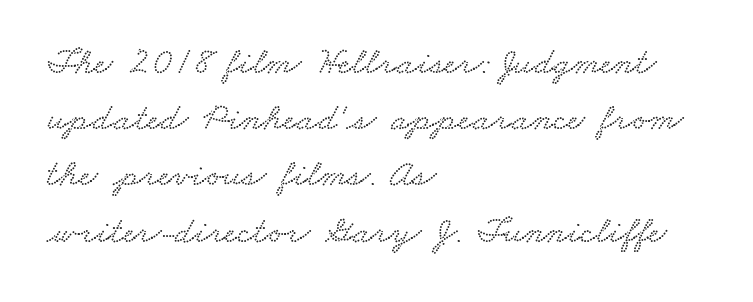
The specimen omits any rule beneath the text block's lines. The letters advance in unequal steps, a hallmark of proportional type. Reading down the column, the eye jumps a familiar distance to each next line. Notice how the passage keeps a crisp vertical edge on the left only. Default kerning and tracking; the words read as compact shapes.
